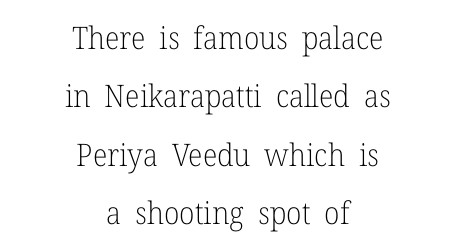
{"serif": "yes", "italic": "no", "bold": "no", "weight": "light", "width": "normal", "stroke_contrast": "low", "x_height": "medium", "monospaced": "no", "underline": "no", "align": "center", "line_spacing_ratio": 1.88, "letter_spacing": "normal", "letter_spacing_em": 0.0, "glyph_px": 31}
